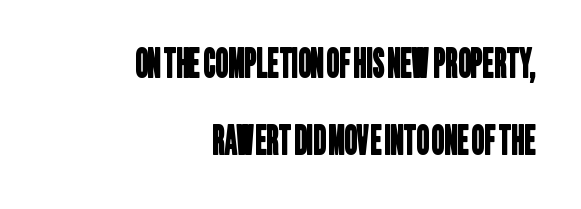
Think of a printed novel: that variable character pitch is what you see here. The face used here is a sans, in the tradition of grotesques and geometrics. If you drew a ruler down the right edge, every line would touch it. Unmarked baselines from the first word to the last. Regarding leading, the lines here are spaced well apart. Caption: standard tracking, unaltered.
